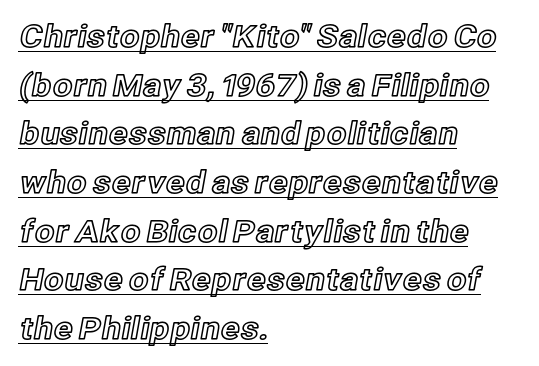
{"width": "normal", "x_height": "medium", "monospaced": "no", "underline": "yes", "align": "left", "line_spacing": "normal", "line_spacing_ratio": 1.57, "letter_spacing": "normal", "letter_spacing_em": 0.0, "glyph_px": 31}
